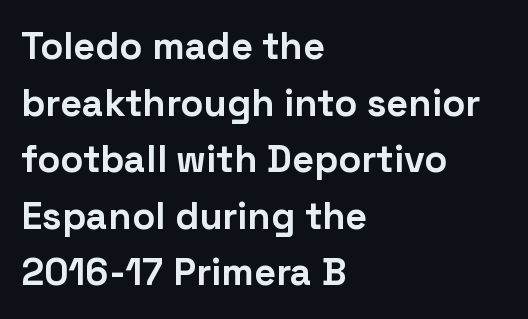
The image shows 38 px bold sans-serif type, upright; set left-aligned, normal line spacing (1.49x), normal letter spacing, not underlined; low stroke contrast and a medium x-height.
